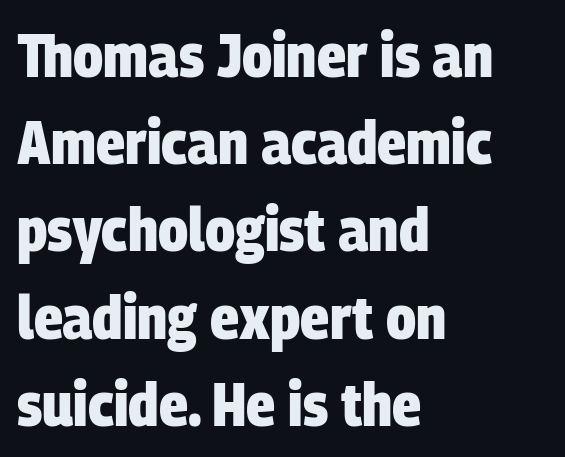
{"serif": "no", "bold": "yes", "weight": "heavy", "width": "condensed", "stroke_contrast": "low", "x_height": "large", "monospaced": "no", "underline": "no", "align": "left", "line_spacing": "normal", "line_spacing_ratio": 1.43, "letter_spacing": "normal", "letter_spacing_em": 0.0, "glyph_px": 61}
